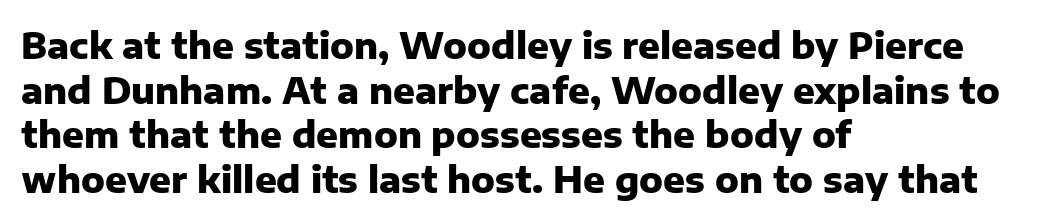
The image shows 36 px heavy sans-serif type, upright; set left-aligned, line spacing 1.24x, normal letter spacing, not underlined; low stroke contrast and a medium x-height.
